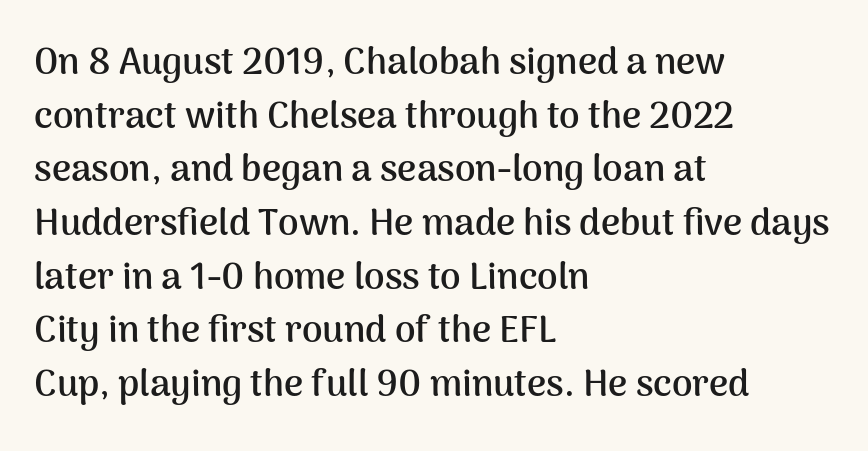
The image shows 37 px semibold sans-serif type, upright; set left-aligned, normal line spacing (1.45x), normal letter spacing, not underlined; medium stroke contrast and a medium x-height.
